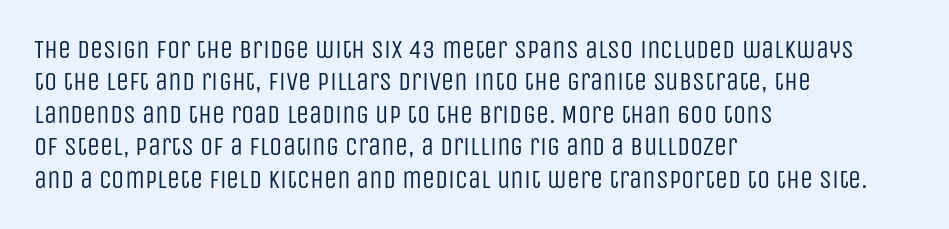
Q: Is the text bold? A: No.
Q: Is the text italic (slanted)? A: No, it is upright.
Q: Is the text underlined? A: No.
Q: How is the paragraph aligned? A: Left-aligned.
Q: Is the spacing between letters normal or unusually wide? A: Normal.
Q: Is the spacing between lines tight, normal or loose? A: Normal.
